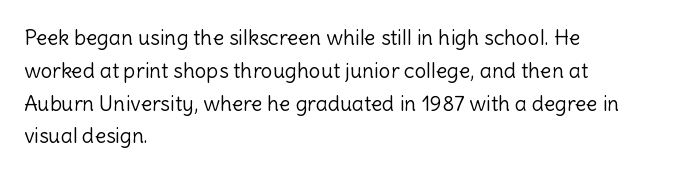
Q: Is the text bold? A: No.
Q: Is the text italic (slanted)? A: No, it is upright.
Q: Is the text underlined? A: No.
Q: How is the paragraph aligned? A: Left-aligned.
Q: Is the spacing between letters normal or unusually wide? A: Normal.
Q: Is the spacing between lines tight, normal or loose? A: Normal.
